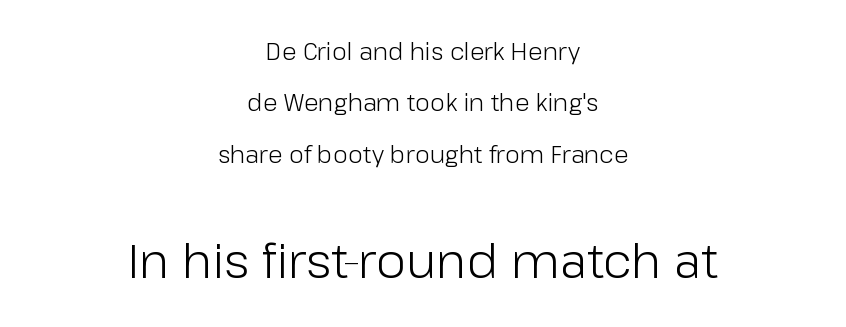
Both edges are ragged and mirror each other, which tells us the setting is centered. The weight tops out at a normal text grade. The passage shown is typed in a proportional face where columns would drift. Unmarked baselines from the first word to the last.
